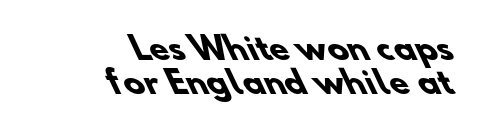
Q: Is the text bold? A: Yes.
Q: Is the typeface a serif or a sans-serif typeface? A: Sans-serif.
Q: Is the text underlined? A: No.
Q: How is the paragraph aligned? A: Right-aligned.
Q: Is the spacing between letters normal or unusually wide? A: Normal.
Q: Is the spacing between lines tight, normal or loose? A: Tight.
Q: Width (condensed, normal, or wide)? A: Normal.
Q: Stroke contrast? A: Low.
Q: x-height? A: Small.
Q: Monospaced? A: No.
